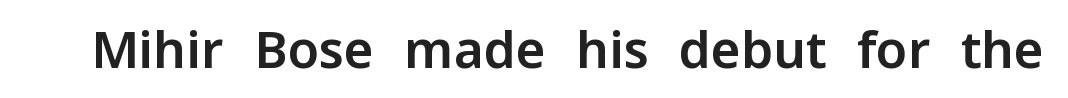
Q: Is the text italic (slanted)? A: No, it is upright.
Q: Is the typeface a serif or a sans-serif typeface? A: Sans-serif.
Q: Is the text underlined? A: No.
Q: Is the spacing between letters normal or unusually wide? A: Normal.
Q: Width (condensed, normal, or wide)? A: Normal.
Q: Stroke contrast? A: Low.
Q: x-height? A: Medium.
Q: Monospaced? A: No.
